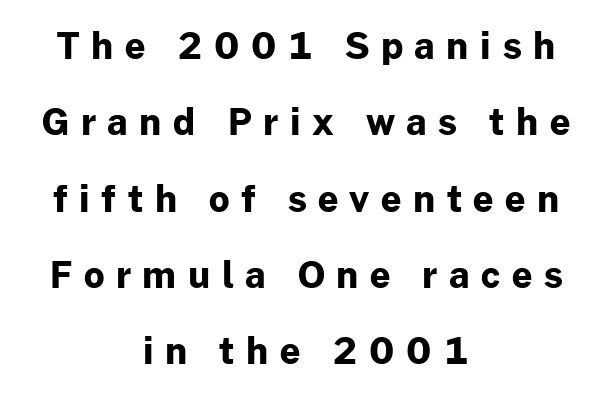
Q: Is the text bold? A: Yes.
Q: Is the text italic (slanted)? A: No, it is upright.
Q: Is the typeface a serif or a sans-serif typeface? A: Sans-serif.
Q: Is the text underlined? A: No.
Q: How is the paragraph aligned? A: Centered.
Q: Is the spacing between letters normal or unusually wide? A: Unusually wide.
Q: Is the spacing between lines tight, normal or loose? A: Loose.
Q: Width (condensed, normal, or wide)? A: Normal.
Q: Stroke contrast? A: Low.
Q: x-height? A: Medium.
Q: Monospaced? A: No.
